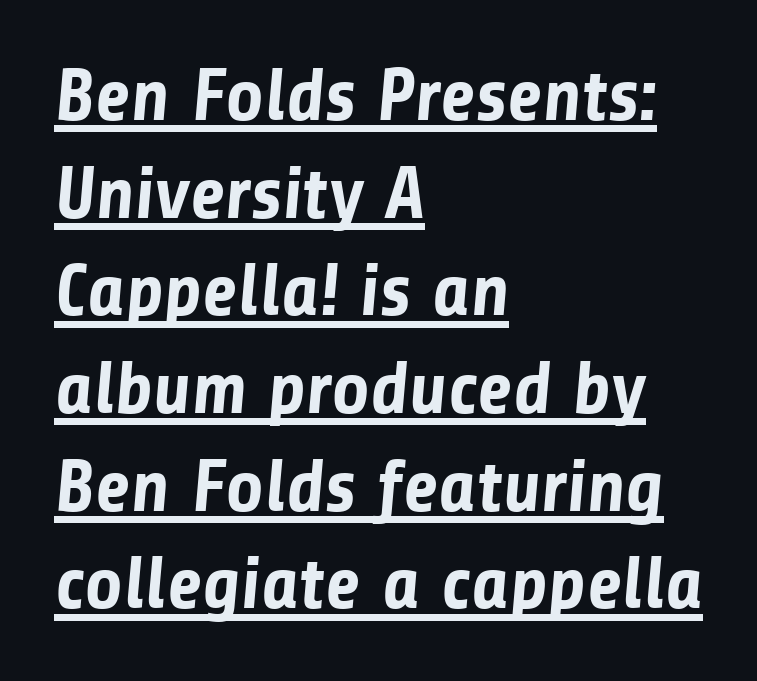
The image shows 74 px bold sans-serif type; set left-aligned, normal line spacing (1.32x), normal letter spacing, underlined; low stroke contrast and a medium x-height.
